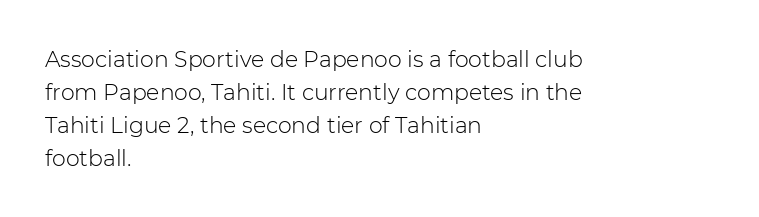
{"italic": "no", "bold": "no", "underline": "no", "align": "left", "line_spacing": "normal", "line_spacing_ratio": 1.5, "letter_spacing": "normal", "letter_spacing_em": 0.0, "glyph_px": 22}
